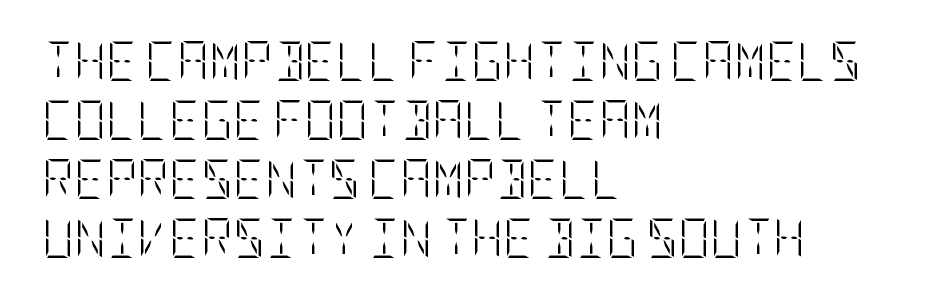
The lettering holds an erect, upright posture throughout. Interline gaps are of average width in this sample. One-word summary of the alignment: left. The strokes carry an ordinary text weight at most. The glyphs are unaccompanied by any horizontal stroke below them. How are the letters spaced? Ordinarily, with no added tracking.
